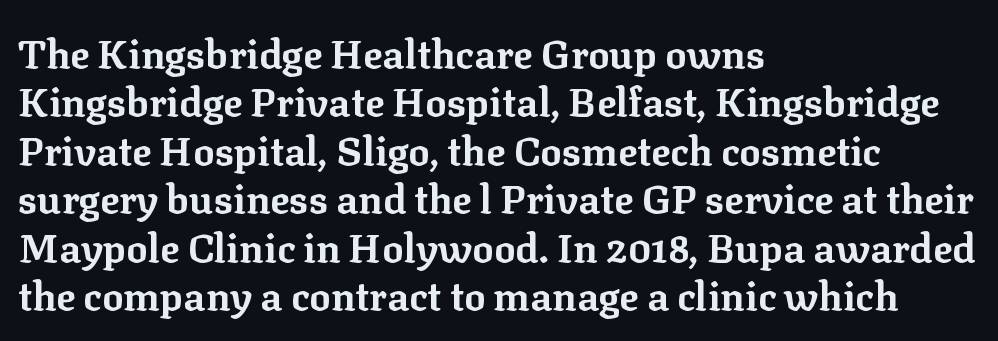
Short and long lines alike share a common starting point at left. Old-style or modern, the face here clearly has serifs. Proportional: the letters do not fall into vertical columns. Check under the words: just untouched page. These words are printed bold, with thick strokes throughout. Standard letterfit; no display-style spreading of the glyphs.
